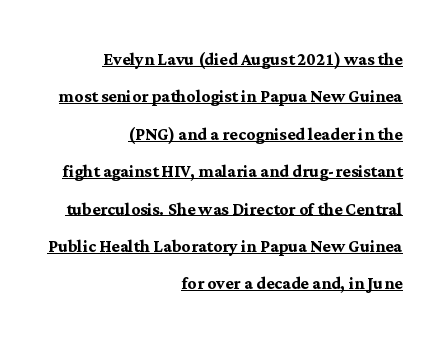
The image shows 22 px bold type, upright; set right-aligned, normal line spacing (1.7x), normal letter spacing, underlined.
